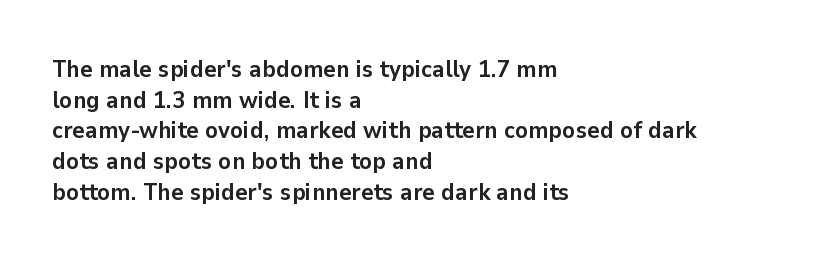
The image shows 24 px bold type, upright; set left-aligned, normal line spacing (1.28x), normal letter spacing, not underlined.
